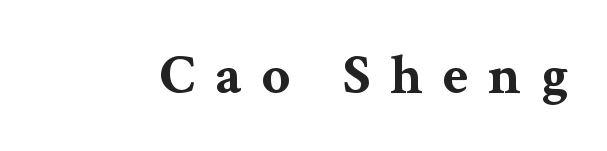
{"serif": "yes", "italic": "no", "bold": "yes", "weight": "bold", "width": "wide", "stroke_contrast": "medium", "x_height": "medium", "monospaced": "no", "underline": "no", "letter_spacing": "wide", "letter_spacing_em": 0.35, "glyph_px": 57}
